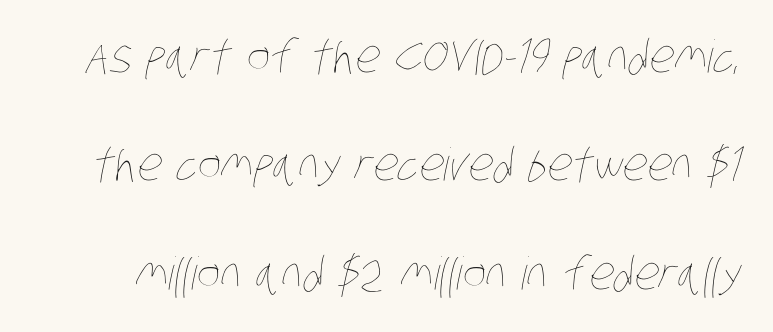
The image shows 45 px thin, condensed type; set loose line spacing (2.41x), normal letter spacing, not underlined; low stroke contrast and a large x-height.
